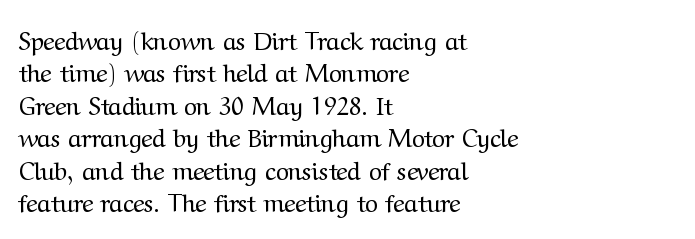
{"italic": "no", "bold": "no", "underline": "no", "align": "left", "line_spacing": "normal", "line_spacing_ratio": 1.3, "letter_spacing": "normal", "letter_spacing_em": 0.0, "glyph_px": 25}
